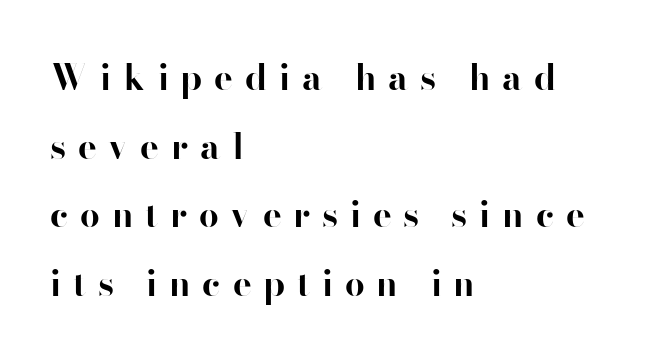
Baseline-to-baseline distance is far greater than the letter height. Is there any slant? The stems are plumb. Regarding serifs, this sample does without them. Notice how the passage keeps a crisp vertical edge on the left only. Plain, unruled lines of type. Character widths vary here, with narrow letters taking less room than wide ones.
